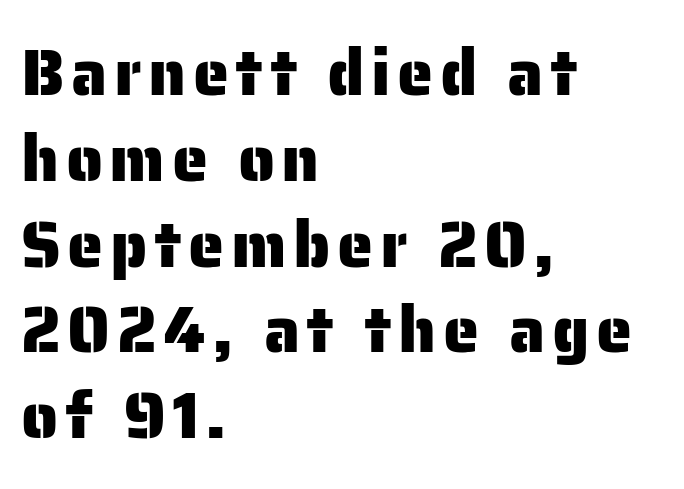
The image shows 65 px sans-serif type, upright; set left-aligned, normal line spacing (1.32x), not underlined; low stroke contrast and a medium x-height.
